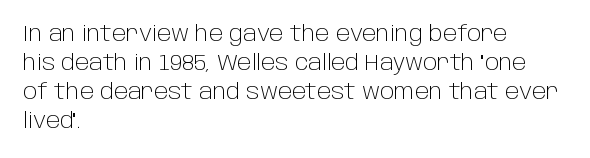
Q: Is the text bold? A: No.
Q: Is the text italic (slanted)? A: No, it is upright.
Q: Is the text underlined? A: No.
Q: How is the paragraph aligned? A: Left-aligned.
Q: Is the spacing between letters normal or unusually wide? A: Normal.
Q: Is the spacing between lines tight, normal or loose? A: Normal.
